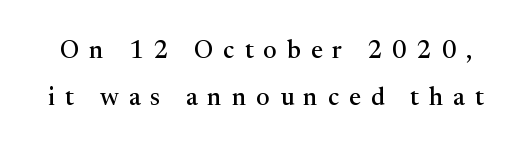
The image shows 25 px text type, upright; set loose line spacing (1.9x), unusually wide letter spacing (+0.4 em), not underlined.
